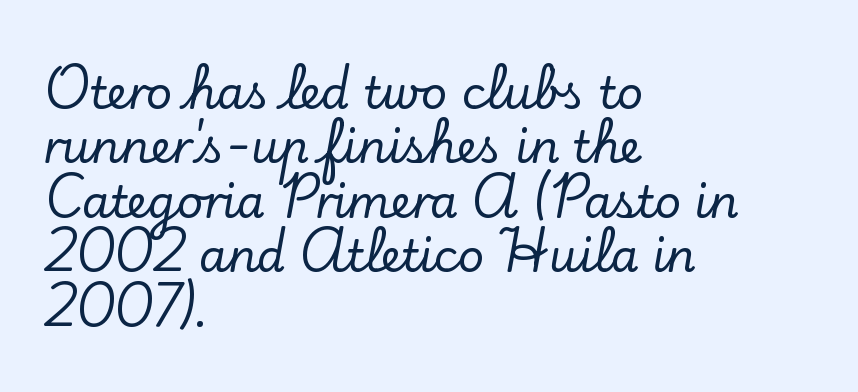
{"serif": "yes", "width": "normal", "stroke_contrast": "low", "x_height": "small", "monospaced": "no", "underline": "no", "align": "left", "line_spacing_ratio": 1.21, "letter_spacing": "normal", "letter_spacing_em": 0.0, "glyph_px": 45}
